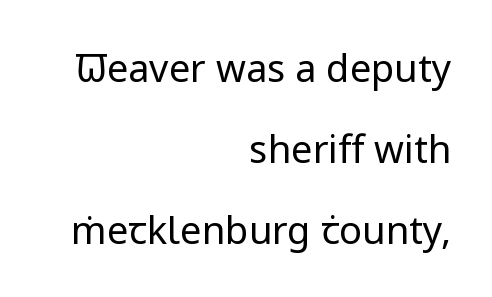
The typeface chosen for these lines omits serifs. Only glyphs here, with clear space below each row. Short note: letters normally spaced. The lettering stays uniformly vertical, giving the passage a roman look. The paragraph has a hard right edge and a soft left edge.
